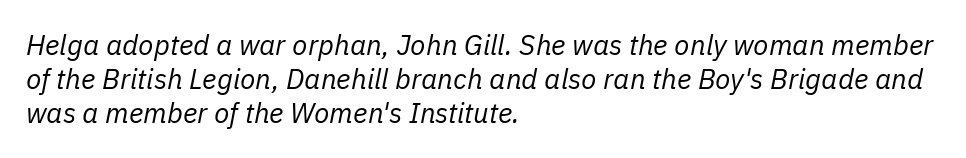
{"italic": "yes", "lean": "right", "slant_degrees": 11, "bold": "no", "weight": "regular", "width": "normal", "stroke_contrast": "low", "x_height": "medium", "monospaced": "no", "underline": "no", "align": "left", "line_spacing_ratio": 1.22, "letter_spacing": "normal", "letter_spacing_em": 0.0, "glyph_px": 28}
